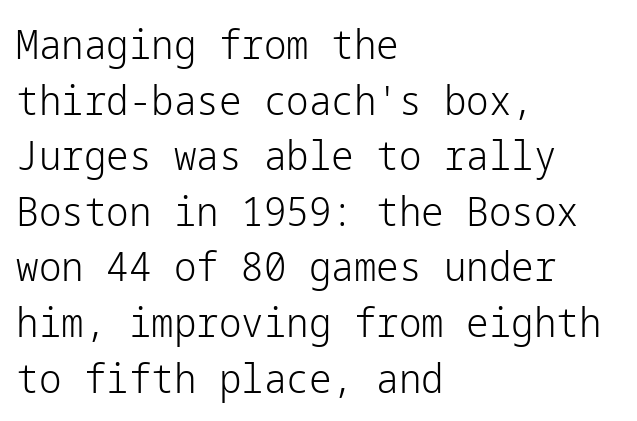
{"serif": "no", "italic": "no", "bold": "no", "weight": "light", "width": "normal", "stroke_contrast": "low", "x_height": "medium", "underline": "no", "align": "left", "line_spacing": "normal", "line_spacing_ratio": 1.39, "letter_spacing": "normal", "letter_spacing_em": 0.0, "glyph_px": 40}
